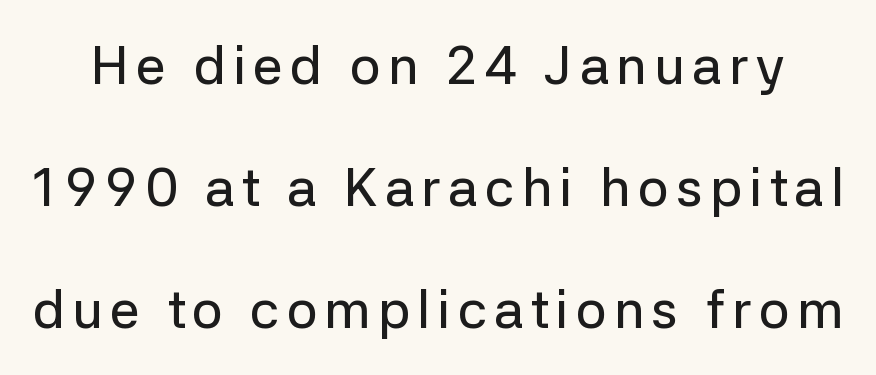
The image shows 54 px sans-serif type, upright; set loose line spacing (2.26x), not underlined; low stroke contrast and a medium x-height.
